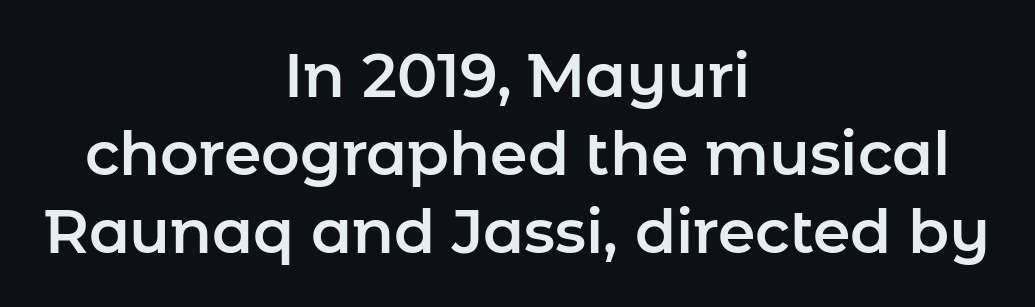
Q: Is the text italic (slanted)? A: No, it is upright.
Q: Is the typeface a serif or a sans-serif typeface? A: Sans-serif.
Q: Is the text underlined? A: No.
Q: How is the paragraph aligned? A: Centered.
Q: Is the spacing between letters normal or unusually wide? A: Normal.
Q: Is the spacing between lines tight, normal or loose? A: Normal.
Q: Width (condensed, normal, or wide)? A: Normal.
Q: Stroke contrast? A: Low.
Q: x-height? A: Medium.
Q: Monospaced? A: No.
